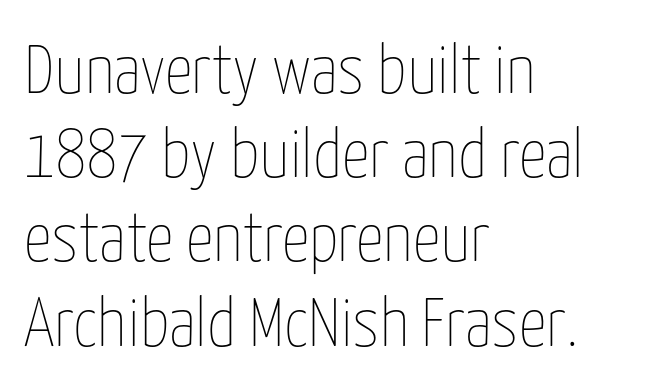
Q: Is the text bold? A: No.
Q: Is the text italic (slanted)? A: No, it is upright.
Q: Is the text underlined? A: No.
Q: How is the paragraph aligned? A: Left-aligned.
Q: Is the spacing between letters normal or unusually wide? A: Normal.
Q: Width (condensed, normal, or wide)? A: Condensed.
Q: Stroke contrast? A: Low.
Q: x-height? A: Medium.
Q: Monospaced? A: No.
